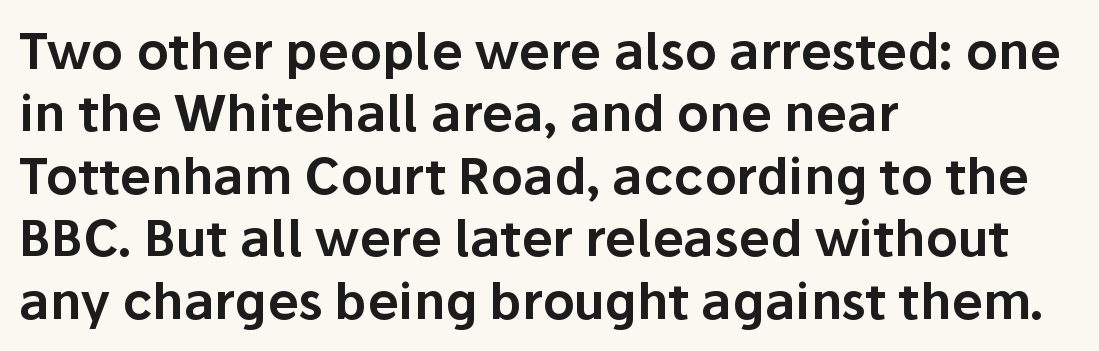
Each row of text sits above clean, open space. Inter-character spacing is left at the font's built-in metrics. The lettering holds an erect, upright posture throughout. Varying glyph widths throughout — classic text-font behaviour. Honestly, the row spacing looks completely unremarkable. One-word summary of the alignment: left.
